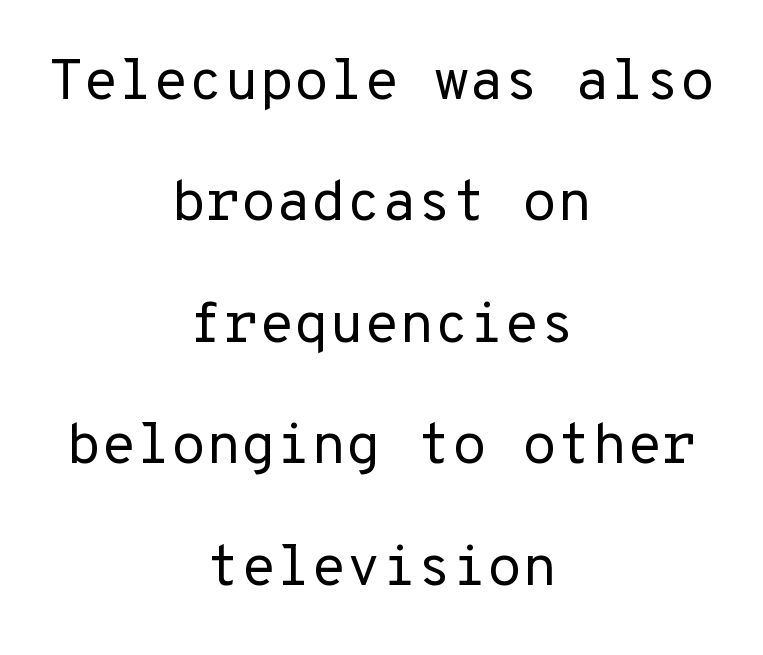
{"serif": "no", "italic": "no", "bold": "no", "weight": "regular", "width": "normal", "stroke_contrast": "low", "x_height": "medium", "underline": "no", "align": "center", "line_spacing": "loose", "line_spacing_ratio": 2.13, "letter_spacing": "normal", "letter_spacing_em": 0.0, "glyph_px": 57}
